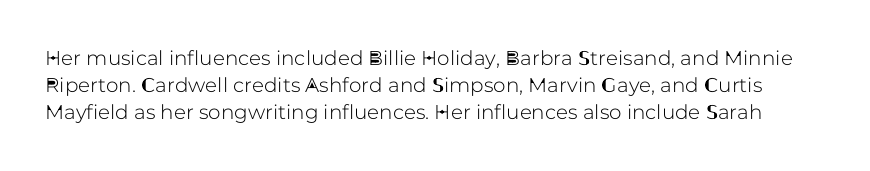
Q: Is the text italic (slanted)? A: No, it is upright.
Q: Is the text underlined? A: No.
Q: Is the spacing between letters normal or unusually wide? A: Normal.
Q: Is the spacing between lines tight, normal or loose? A: Normal.
